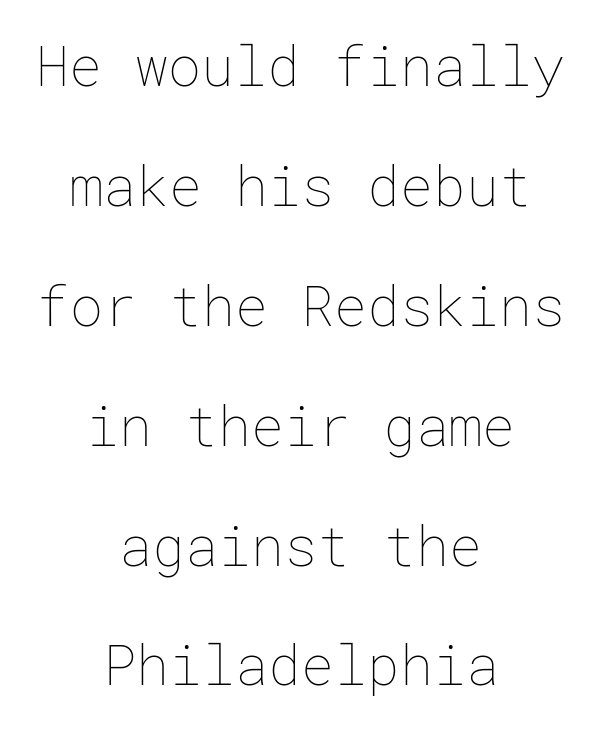
The image shows 55 px thin type, upright; set centered, loose line spacing (2.18x), normal letter spacing, not underlined; low stroke contrast and a medium x-height.
